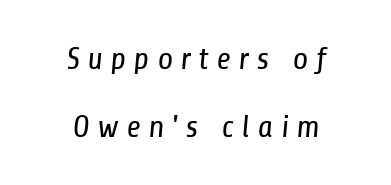
{"serif": "no", "bold": "no", "weight": "regular", "width": "condensed", "stroke_contrast": "low", "x_height": "medium", "monospaced": "no", "underline": "no", "align": "center", "line_spacing": "loose", "line_spacing_ratio": 2.11, "letter_spacing": "wide", "letter_spacing_em": 0.23, "glyph_px": 32}
